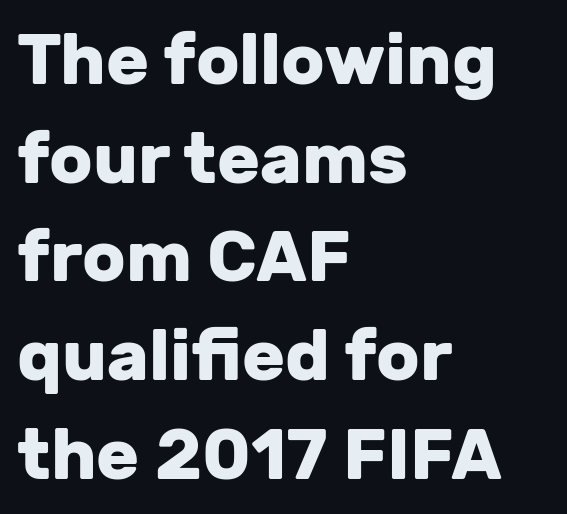
The image shows 71 px heavy sans-serif type, upright; set left-aligned, normal line spacing (1.39x), normal letter spacing, not underlined; low stroke contrast and a medium x-height.
